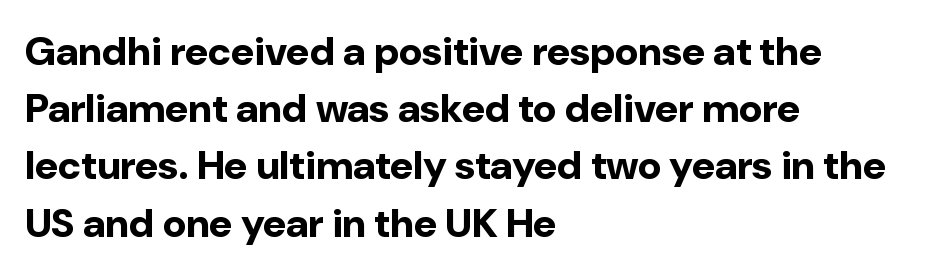
{"serif": "no", "italic": "no", "bold": "yes", "weight": "bold", "width": "normal", "stroke_contrast": "low", "x_height": "medium", "monospaced": "no", "underline": "no", "align": "left", "line_spacing": "normal", "line_spacing_ratio": 1.43, "letter_spacing": "normal", "letter_spacing_em": 0.0, "glyph_px": 40}
